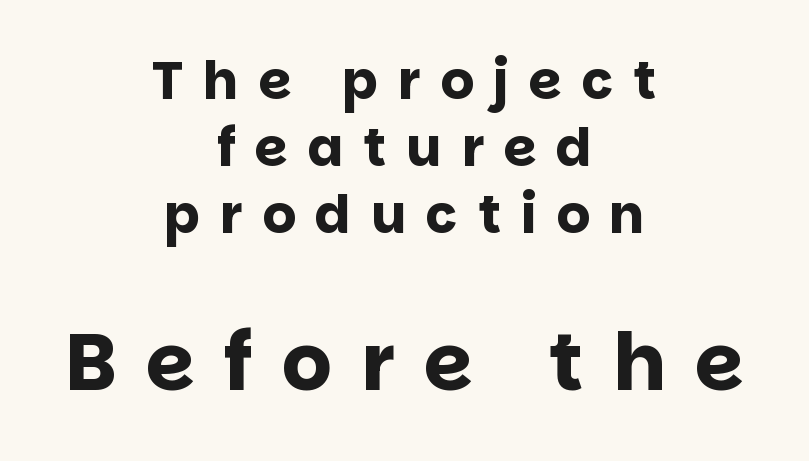
{"serif": "no", "italic": "no", "bold": "yes", "weight": "bold", "width": "normal", "stroke_contrast": "low", "x_height": "large", "monospaced": "no", "underline": "no", "align": "center", "line_spacing": "normal", "line_spacing_ratio": 1.26, "letter_spacing": "wide", "letter_spacing_em": 0.37, "larger_block": "second", "size_ratio": 1.49, "glyph_px": 79}
